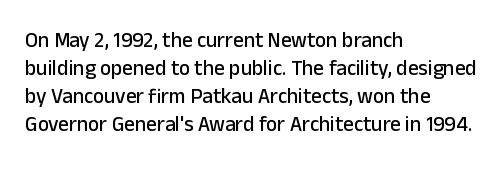
The image shows 21 px text type, upright; set left-aligned, normal line spacing (1.34x), normal letter spacing, not underlined.
